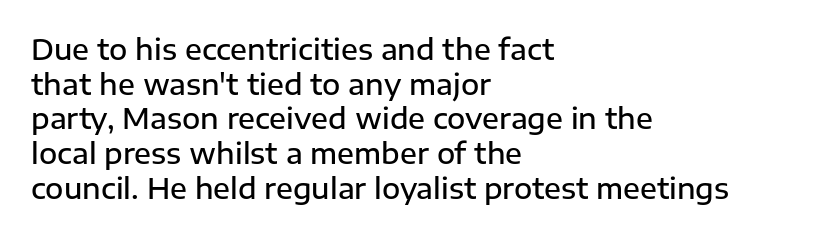
{"serif": "no", "italic": "no", "bold": "semi", "weight": "semibold", "width": "normal", "stroke_contrast": "low", "x_height": "medium", "monospaced": "no", "underline": "no", "align": "left", "line_spacing_ratio": 1.24, "letter_spacing": "normal", "letter_spacing_em": 0.0, "glyph_px": 28}
